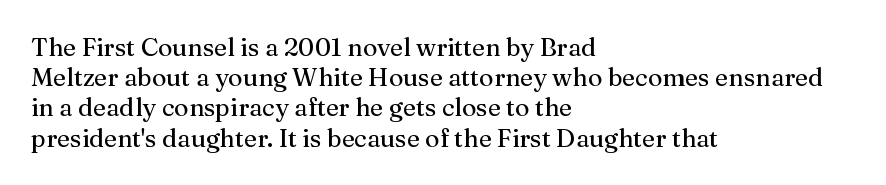
In terms of posture, this sample is upright. The rendering keeps characters at their native spacing. Caption: face not bold, strokes unweighted. The string is rendered with underlining switched off. Horizontal alignment here is leftward, the default for most running prose.
